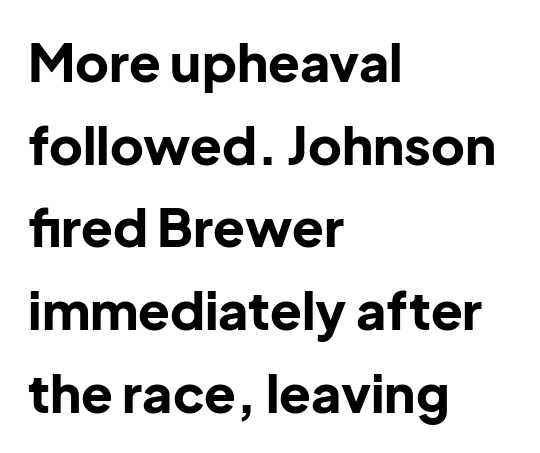
Summary of weight: heavy, a full bold. Line beginnings align vertically; line endings do not. The passage shown is not underscored anywhere. These lines are composed in type without serifs.
